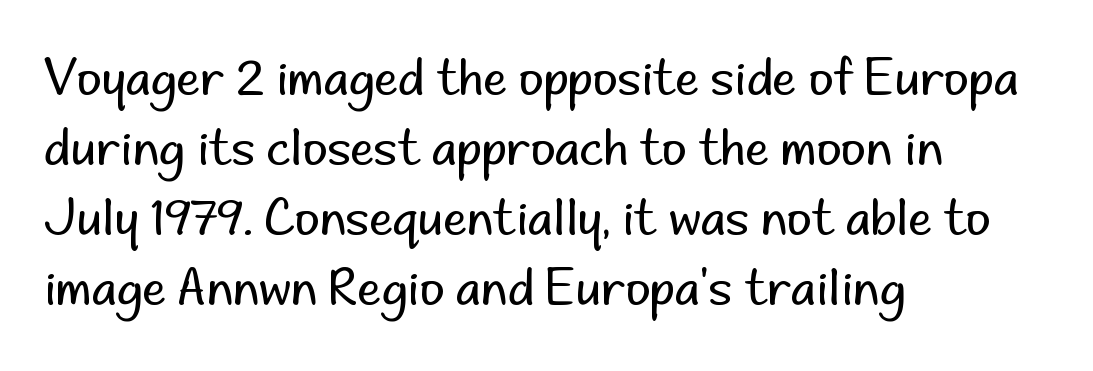
Q: Is the text bold? A: No.
Q: Is the text italic (slanted)? A: No, it is upright.
Q: Is the typeface a serif or a sans-serif typeface? A: Sans-serif.
Q: Is the text underlined? A: No.
Q: How is the paragraph aligned? A: Left-aligned.
Q: Is the spacing between letters normal or unusually wide? A: Normal.
Q: Is the spacing between lines tight, normal or loose? A: Normal.
Q: Width (condensed, normal, or wide)? A: Normal.
Q: Stroke contrast? A: Low.
Q: x-height? A: Small.
Q: Monospaced? A: No.
